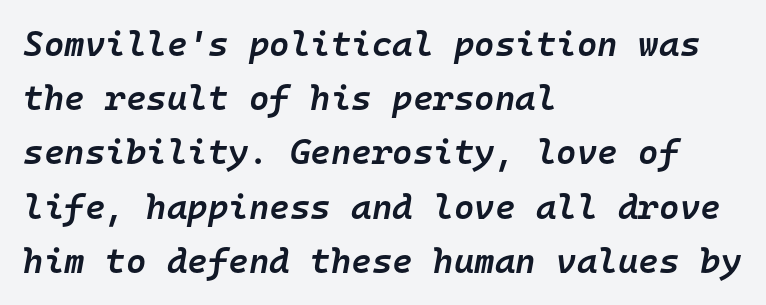
The image shows 35 px semibold type, italic (leaning right), monospaced; set left-aligned, normal line spacing (1.55x), normal letter spacing, not underlined; low stroke contrast and a medium x-height.
